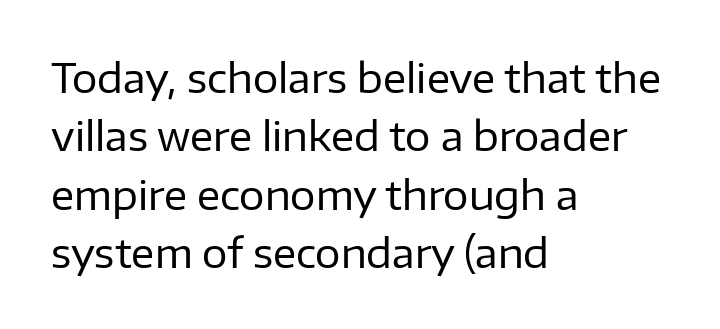
{"serif": "no", "italic": "no", "bold": "no", "weight": "regular", "width": "normal", "stroke_contrast": "low", "x_height": "medium", "monospaced": "no", "underline": "no", "align": "left", "line_spacing": "normal", "line_spacing_ratio": 1.46, "letter_spacing": "normal", "letter_spacing_em": 0.0, "glyph_px": 40}
